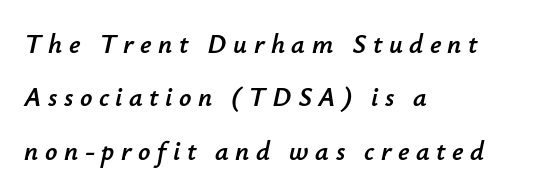
{"italic": "yes", "lean": "right", "slant_degrees": 12, "underline": "no", "align": "left", "line_spacing": "loose", "line_spacing_ratio": 1.98, "letter_spacing": "wide", "letter_spacing_em": 0.24, "glyph_px": 27}
